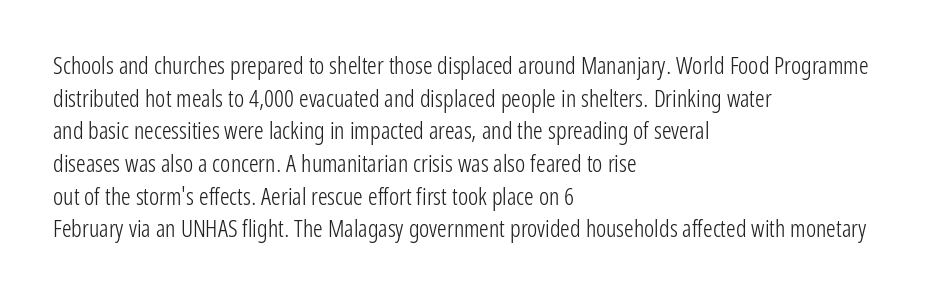
{"italic": "no", "bold": "no", "underline": "no", "align": "left", "line_spacing": "normal", "line_spacing_ratio": 1.36, "letter_spacing": "normal", "letter_spacing_em": 0.0, "glyph_px": 24}
